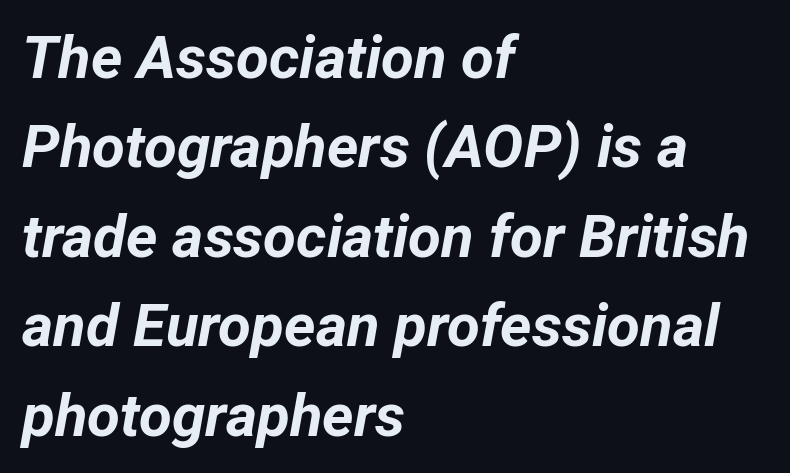
Q: Is the text bold? A: Yes.
Q: Is the text italic (slanted)? A: Yes, it leans right by about 12 degrees.
Q: Is the text underlined? A: No.
Q: How is the paragraph aligned? A: Left-aligned.
Q: Is the spacing between letters normal or unusually wide? A: Normal.
Q: Is the spacing between lines tight, normal or loose? A: Normal.
Q: Width (condensed, normal, or wide)? A: Normal.
Q: Stroke contrast? A: Low.
Q: x-height? A: Medium.
Q: Monospaced? A: No.
